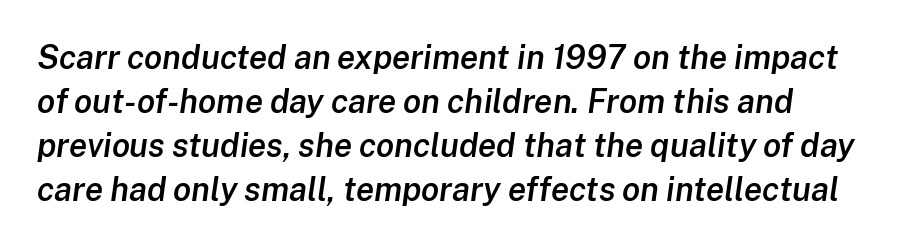
Q: Is the text bold? A: Semi-bold.
Q: Is the text italic (slanted)? A: Yes, it leans right by about 8 degrees.
Q: Is the text underlined? A: No.
Q: Is the spacing between letters normal or unusually wide? A: Normal.
Q: Is the spacing between lines tight, normal or loose? A: Normal.
Q: Width (condensed, normal, or wide)? A: Normal.
Q: Stroke contrast? A: Low.
Q: x-height? A: Medium.
Q: Monospaced? A: No.
